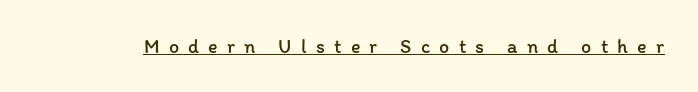
{"italic": "no", "bold": "no", "underline": "yes", "letter_spacing": "wide", "letter_spacing_em": 0.46, "glyph_px": 20}
